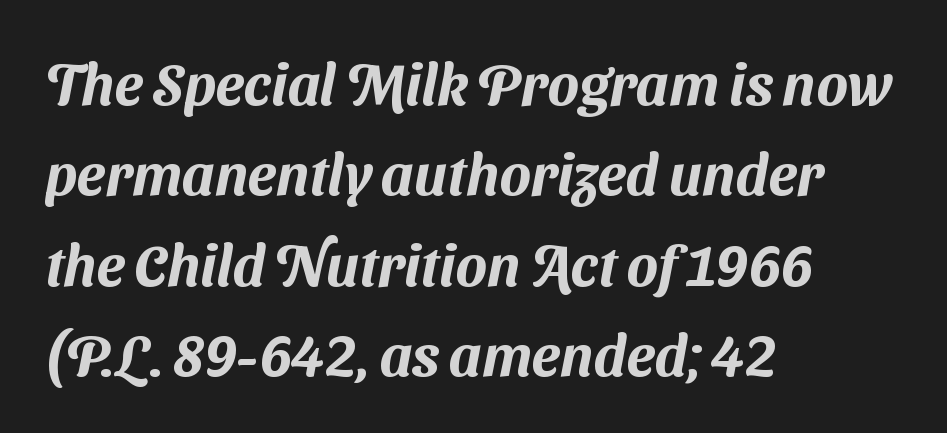
Q: Is the typeface a serif or a sans-serif typeface? A: Sans-serif.
Q: Is the text underlined? A: No.
Q: How is the paragraph aligned? A: Left-aligned.
Q: Is the spacing between letters normal or unusually wide? A: Normal.
Q: Is the spacing between lines tight, normal or loose? A: Normal.
Q: Width (condensed, normal, or wide)? A: Normal.
Q: Stroke contrast? A: Medium.
Q: x-height? A: Medium.
Q: Monospaced? A: No.
